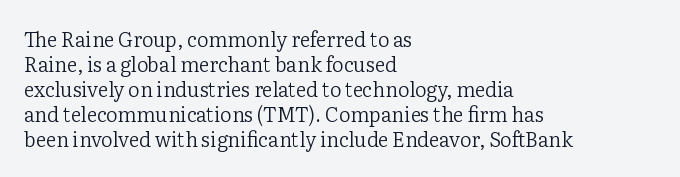
The image shows 20 px text type, upright; set left-aligned, normal line spacing (1.25x), normal letter spacing, not underlined.
